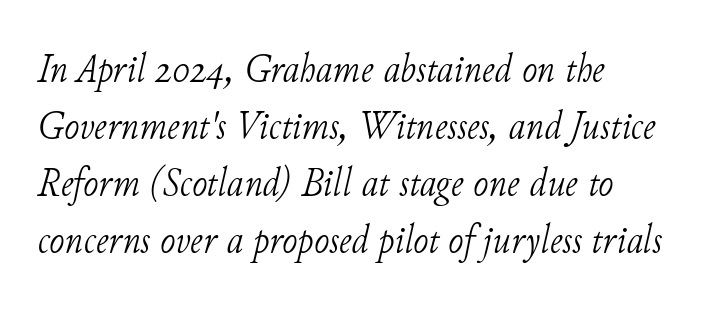
{"serif": "yes", "italic": "yes", "lean": "right", "slant_degrees": 11, "bold": "no", "weight": "light", "width": "normal", "stroke_contrast": "low", "x_height": "small", "monospaced": "no", "underline": "no", "align": "left", "line_spacing": "normal", "line_spacing_ratio": 1.39, "letter_spacing": "normal", "letter_spacing_em": 0.0, "glyph_px": 41}
